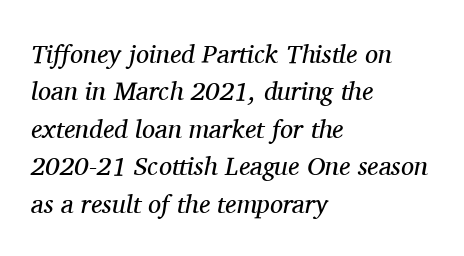
Q: Is the text bold? A: No.
Q: Is the text italic (slanted)? A: Yes, it leans right by about 11 degrees.
Q: Is the text underlined? A: No.
Q: How is the paragraph aligned? A: Left-aligned.
Q: Is the spacing between letters normal or unusually wide? A: Normal.
Q: Is the spacing between lines tight, normal or loose? A: Normal.
